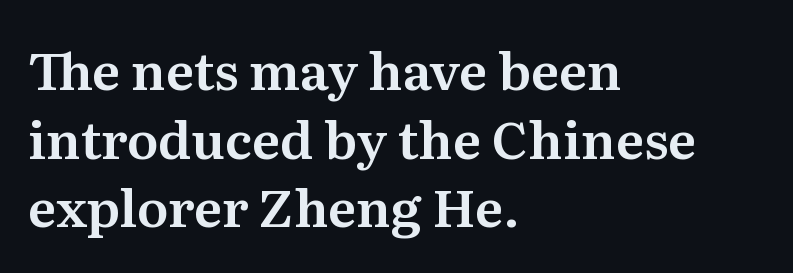
The image shows 52 px serif type, upright; set left-aligned, normal line spacing (1.32x), normal letter spacing, not underlined; medium stroke contrast and a medium x-height.
